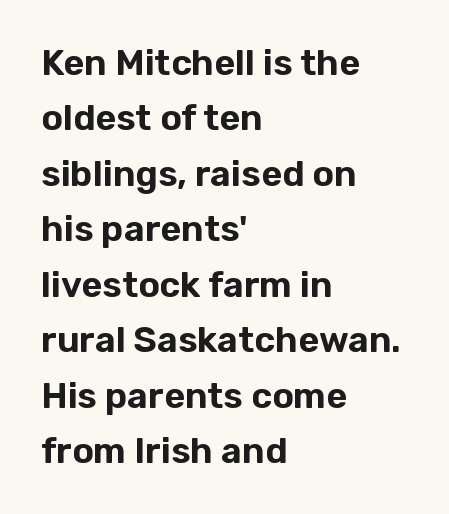
Line beginnings align vertically; line endings do not. Observe the ordinary spacing: letters are neighbours, not strangers. Is there any slant? The stems are plumb. Reading down the column, the eye jumps a familiar distance to each next line.
